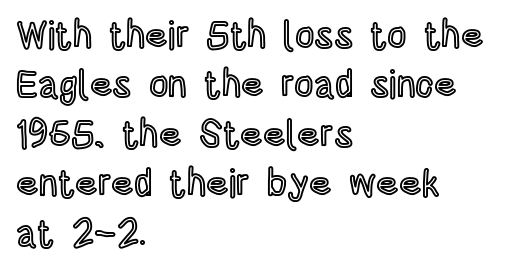
Q: Is the text italic (slanted)? A: No, it is upright.
Q: Is the text underlined? A: No.
Q: How is the paragraph aligned? A: Left-aligned.
Q: Is the spacing between letters normal or unusually wide? A: Normal.
Q: Is the spacing between lines tight, normal or loose? A: Normal.
Q: Width (condensed, normal, or wide)? A: Condensed.
Q: x-height? A: Large.
Q: Monospaced? A: No.
